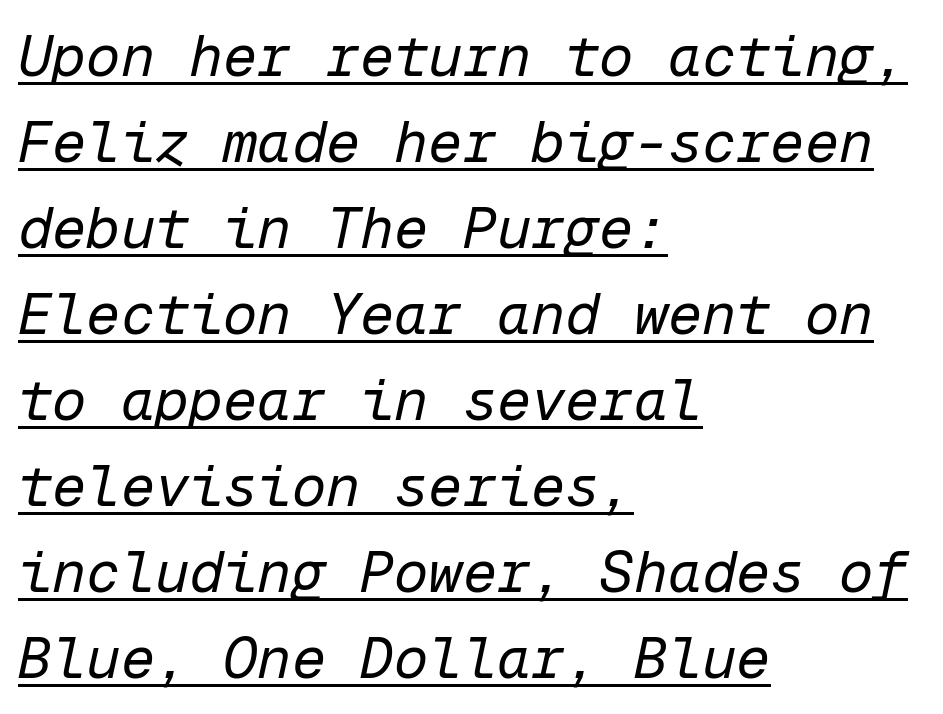
The image shows 57 px regular-weight type, italic (leaning right), monospaced; set left-aligned, normal line spacing (1.51x), normal letter spacing, underlined; low stroke contrast and a medium x-height.
